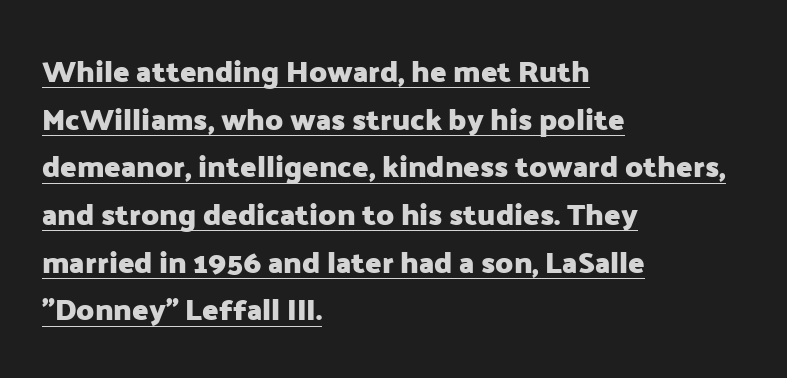
The image shows 30 px heavy sans-serif type, upright; set left-aligned, normal line spacing (1.59x), normal letter spacing, underlined; low stroke contrast and a medium x-height.
